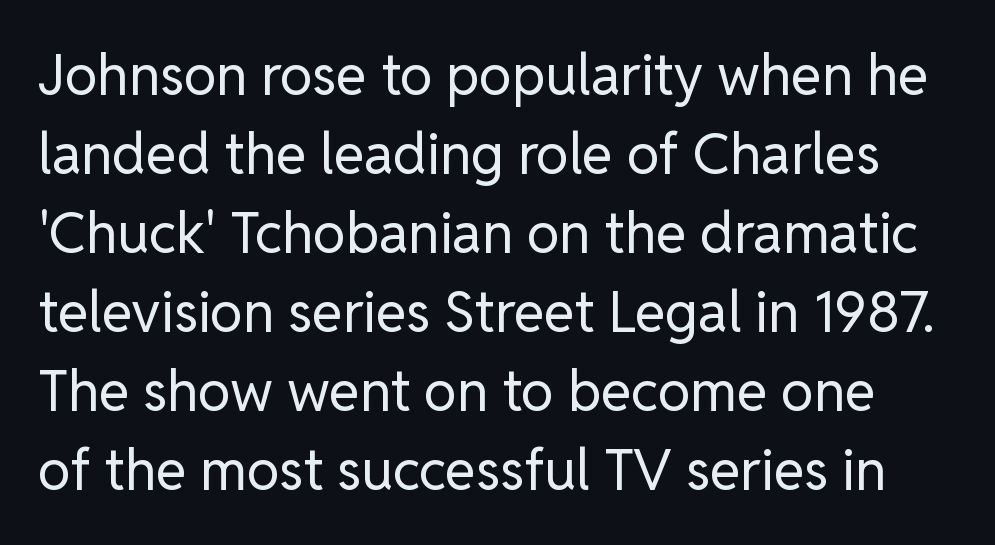
Q: Is the text bold? A: No.
Q: Is the text italic (slanted)? A: No, it is upright.
Q: Is the typeface a serif or a sans-serif typeface? A: Sans-serif.
Q: Is the text underlined? A: No.
Q: Is the spacing between letters normal or unusually wide? A: Normal.
Q: Is the spacing between lines tight, normal or loose? A: Normal.
Q: Width (condensed, normal, or wide)? A: Normal.
Q: Stroke contrast? A: Low.
Q: x-height? A: Medium.
Q: Monospaced? A: No.
